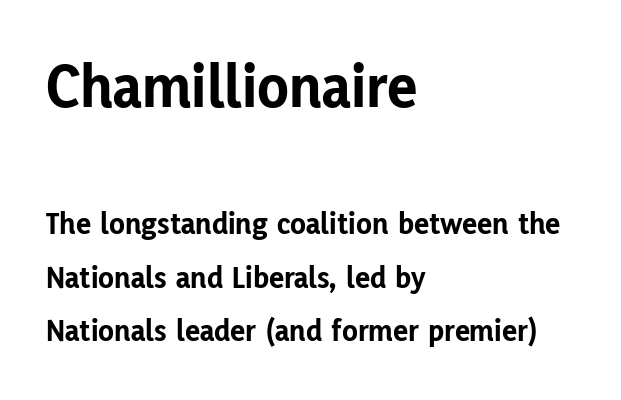
Q: Is the text bold? A: Yes.
Q: Is the text italic (slanted)? A: No, it is upright.
Q: Is the typeface a serif or a sans-serif typeface? A: Sans-serif.
Q: Is the text underlined? A: No.
Q: How is the paragraph aligned? A: Left-aligned.
Q: Is the spacing between letters normal or unusually wide? A: Normal.
Q: Is the spacing between lines tight, normal or loose? A: Normal.
Q: Which block of text is set in a larger size, the first (top) or the second (bottom)? A: The first (top) one.
Q: Width (condensed, normal, or wide)? A: Normal.
Q: Stroke contrast? A: Low.
Q: x-height? A: Medium.
Q: Monospaced? A: No.
